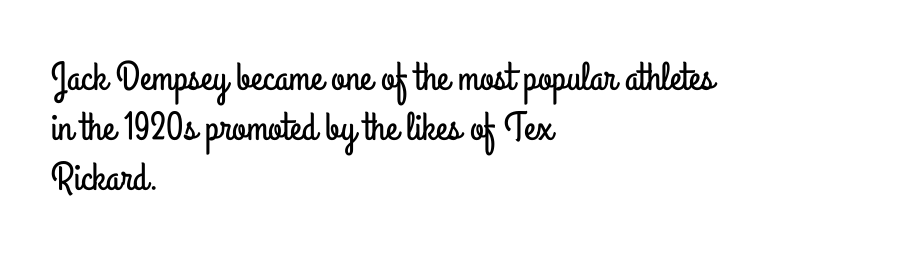
The image shows 40 px condensed sans-serif type, upright; set left-aligned, normal line spacing (1.25x), normal letter spacing, not underlined; low stroke contrast and a small x-height.
